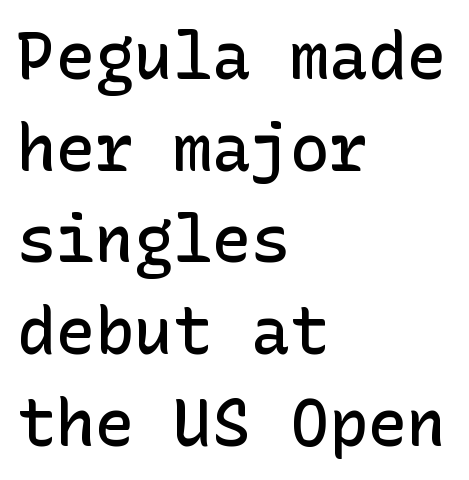
Unmarked baselines from the first word to the last. Note: no serifs on the glyphs. Here the glyphs are tracked normally, forming tight word shapes. Compared with typical paragraphs, the rows here are spaced about the same. A student would call this left alignment; a typographer would say flush left, rag right. Do the letters lean? They stand straight.
